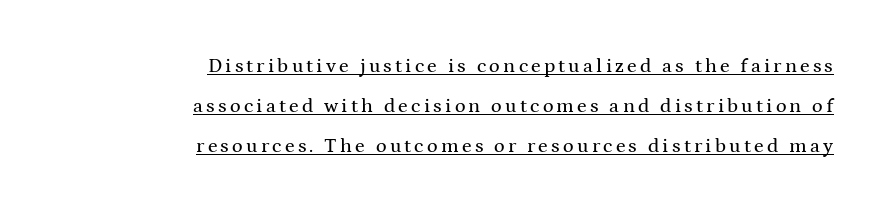
{"italic": "no", "underline": "yes", "align": "right", "line_spacing": "loose", "line_spacing_ratio": 2.0, "glyph_px": 20}
